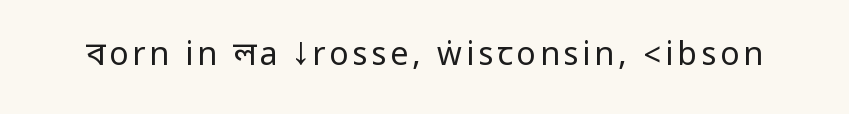
The image shows 32 px regular-weight, condensed sans-serif type, upright; set not underlined; low stroke contrast.
